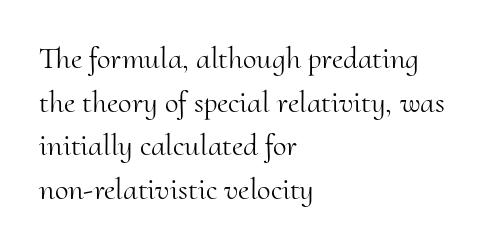
{"serif": "yes", "italic": "no", "bold": "no", "weight": "light", "width": "normal", "stroke_contrast": "medium", "x_height": "small", "monospaced": "no", "underline": "no", "align": "left", "line_spacing": "normal", "line_spacing_ratio": 1.41, "letter_spacing": "normal", "letter_spacing_em": 0.0, "glyph_px": 31}
